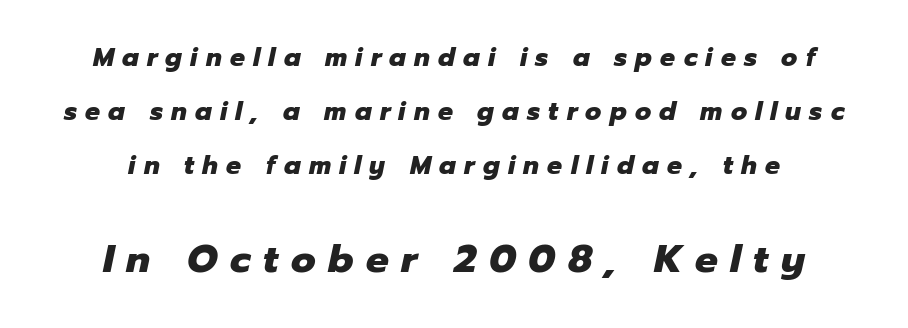
Q: Is the text bold? A: Yes.
Q: Is the text italic (slanted)? A: Yes, it leans right by about 12 degrees.
Q: Is the text underlined? A: No.
Q: How is the paragraph aligned? A: Centered.
Q: Is the spacing between letters normal or unusually wide? A: Unusually wide.
Q: Is the spacing between lines tight, normal or loose? A: Loose.
Q: Which block of text is set in a larger size, the first (top) or the second (bottom)? A: The second (bottom) one.
Q: Width (condensed, normal, or wide)? A: Normal.
Q: Stroke contrast? A: Low.
Q: x-height? A: Medium.
Q: Monospaced? A: No.
